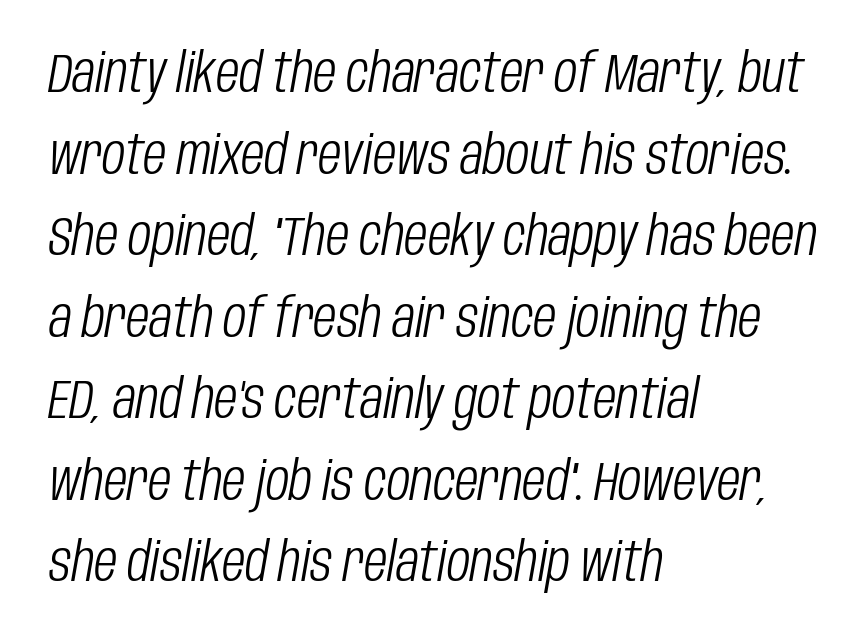
{"italic": "yes", "lean": "right", "slant_degrees": 10, "bold": "no", "weight": "light", "width": "condensed", "stroke_contrast": "low", "x_height": "large", "monospaced": "no", "underline": "no", "align": "left", "line_spacing": "normal", "line_spacing_ratio": 1.51, "letter_spacing": "normal", "letter_spacing_em": 0.0, "glyph_px": 54}
